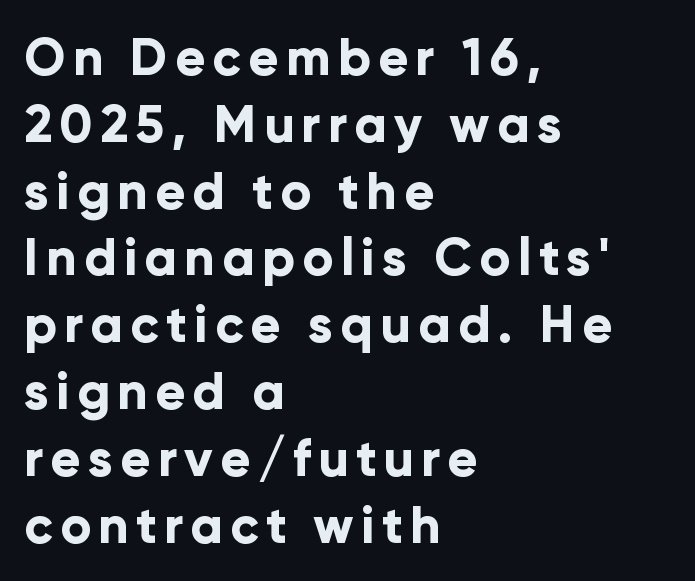
Q: Is the text bold? A: Yes.
Q: Is the text italic (slanted)? A: No, it is upright.
Q: Is the typeface a serif or a sans-serif typeface? A: Sans-serif.
Q: Is the text underlined? A: No.
Q: How is the paragraph aligned? A: Left-aligned.
Q: Is the spacing between lines tight, normal or loose? A: Normal.
Q: Width (condensed, normal, or wide)? A: Normal.
Q: Stroke contrast? A: Low.
Q: x-height? A: Medium.
Q: Monospaced? A: No.
